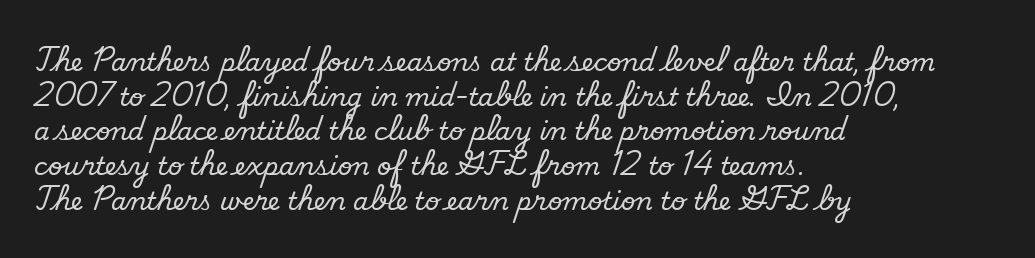
Q: Is the text bold? A: No.
Q: Is the text underlined? A: No.
Q: How is the paragraph aligned? A: Left-aligned.
Q: Is the spacing between letters normal or unusually wide? A: Normal.
Q: Is the spacing between lines tight, normal or loose? A: Normal.
